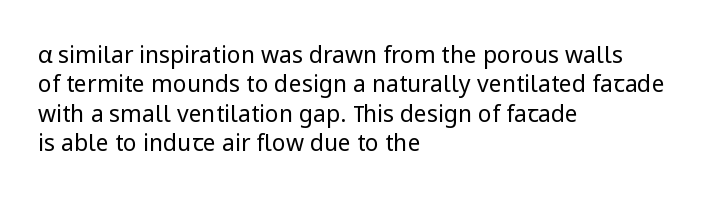
Q: Is the text bold? A: No.
Q: Is the text italic (slanted)? A: No, it is upright.
Q: Is the text underlined? A: No.
Q: How is the paragraph aligned? A: Left-aligned.
Q: Is the spacing between letters normal or unusually wide? A: Normal.
Q: Is the spacing between lines tight, normal or loose? A: Normal.
